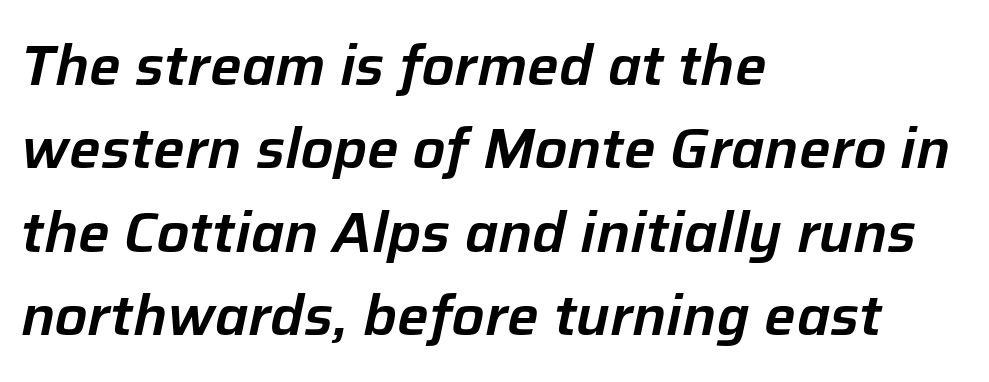
The image shows 56 px text type, italic (leaning right); set left-aligned, normal line spacing (1.49x), normal letter spacing, not underlined; low stroke contrast and a medium x-height.
